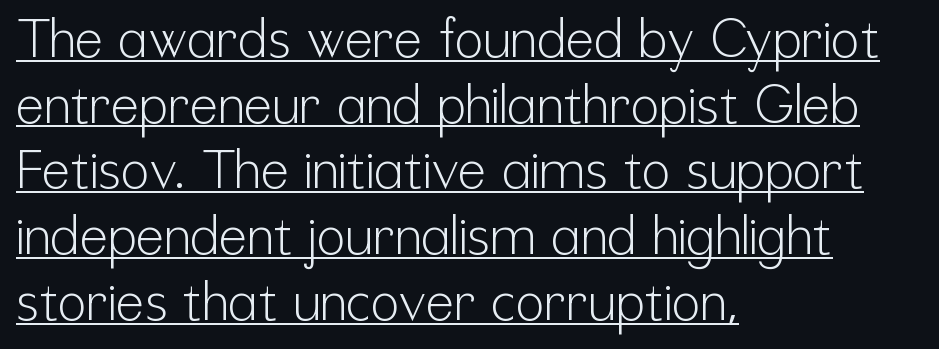
{"serif": "no", "italic": "no", "bold": "no", "weight": "light", "width": "condensed", "stroke_contrast": "low", "x_height": "medium", "monospaced": "no", "underline": "yes", "align": "left", "line_spacing_ratio": 1.24, "letter_spacing": "normal", "letter_spacing_em": 0.0, "glyph_px": 53}
